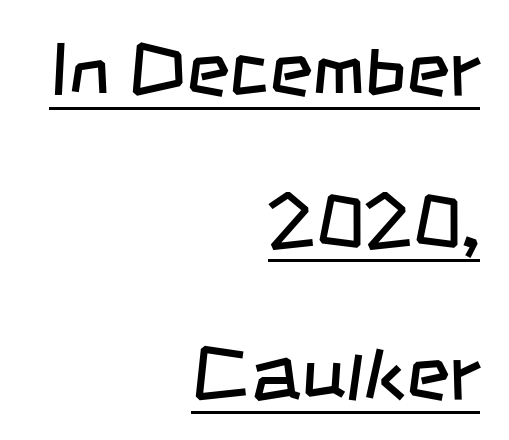
Q: Is the text bold? A: No.
Q: Is the typeface a serif or a sans-serif typeface? A: Sans-serif.
Q: Is the text underlined? A: Yes.
Q: How is the paragraph aligned? A: Right-aligned.
Q: Is the spacing between letters normal or unusually wide? A: Normal.
Q: Is the spacing between lines tight, normal or loose? A: Loose.
Q: Width (condensed, normal, or wide)? A: Condensed.
Q: Stroke contrast? A: Low.
Q: x-height? A: Large.
Q: Monospaced? A: No.
